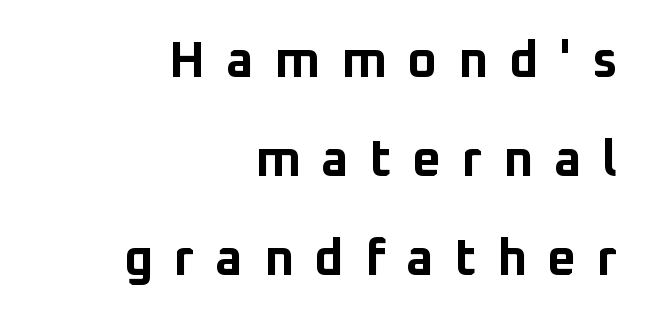
{"serif": "no", "italic": "no", "bold": "yes", "weight": "bold", "width": "normal", "stroke_contrast": "low", "x_height": "medium", "monospaced": "no", "underline": "no", "align": "right", "line_spacing": "loose", "line_spacing_ratio": 1.94, "letter_spacing": "wide", "letter_spacing_em": 0.4, "glyph_px": 51}
